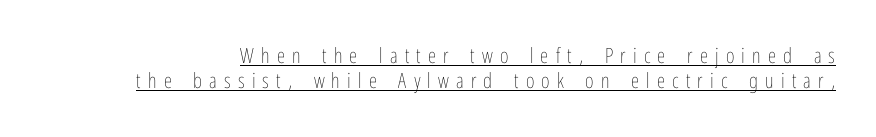
The weight tops out at a normal text grade. The rendering inserts visible extra space after every character. A roman cut, with each character standing at attention. Every word sits above its own underline.
